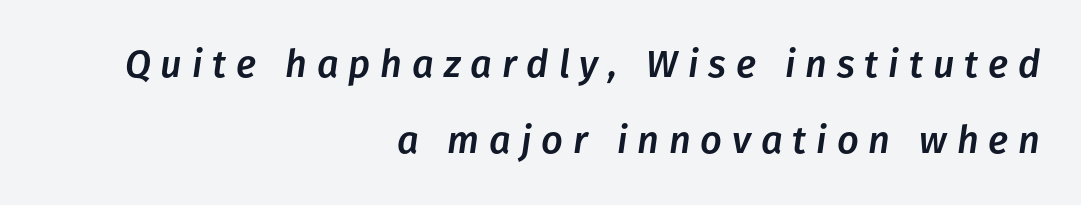
Descenders are the only things crossing below the line. Glyph-to-glyph distance is far greater than everyday printed text. Every row of glyphs terminates at an identical x-position on the right. Note the varied advance widths — an 'i' is clearly narrower than an 'm'. This sample trades compactness for vertical openness between lines.
